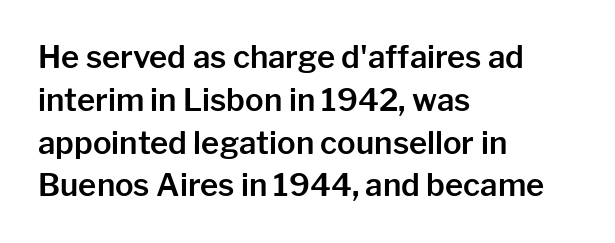
Q: Is the text italic (slanted)? A: No, it is upright.
Q: Is the typeface a serif or a sans-serif typeface? A: Sans-serif.
Q: Is the text underlined? A: No.
Q: How is the paragraph aligned? A: Left-aligned.
Q: Is the spacing between letters normal or unusually wide? A: Normal.
Q: Is the spacing between lines tight, normal or loose? A: Normal.
Q: Width (condensed, normal, or wide)? A: Normal.
Q: Stroke contrast? A: Low.
Q: x-height? A: Medium.
Q: Monospaced? A: No.
